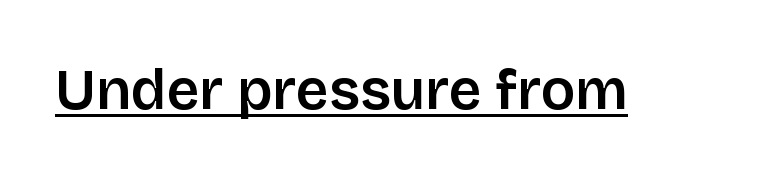
Varying glyph widths throughout — classic text-font behaviour. Are there feet on the stems? There aren't — it's a sans. The passage shown is underscored from start to finish. You could call the tracking neutral — neither tight nor loose. Unlike italic type, these characters show no tilt at all.
